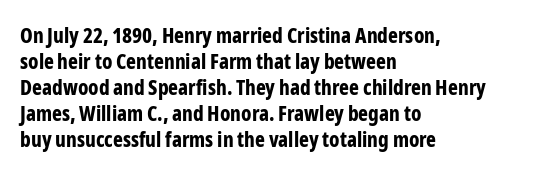
{"italic": "no", "bold": "yes", "underline": "no", "align": "left", "line_spacing_ratio": 1.24, "letter_spacing": "normal", "letter_spacing_em": 0.0, "glyph_px": 21}
